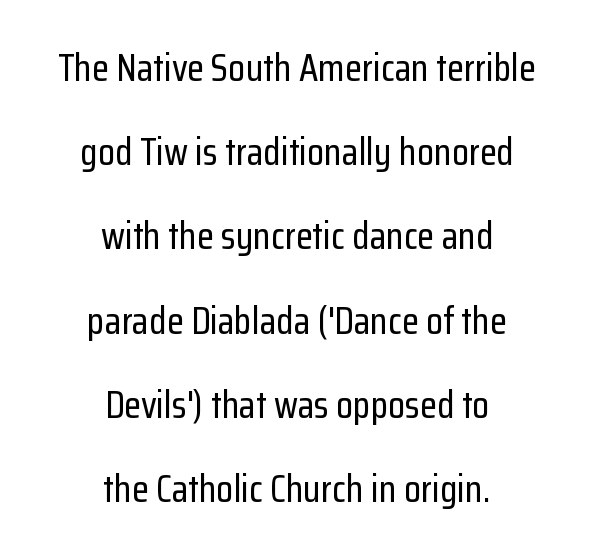
Q: Is the text italic (slanted)? A: No, it is upright.
Q: Is the typeface a serif or a sans-serif typeface? A: Sans-serif.
Q: Is the text underlined? A: No.
Q: How is the paragraph aligned? A: Centered.
Q: Is the spacing between letters normal or unusually wide? A: Normal.
Q: Is the spacing between lines tight, normal or loose? A: Loose.
Q: Width (condensed, normal, or wide)? A: Condensed.
Q: Stroke contrast? A: Low.
Q: x-height? A: Medium.
Q: Monospaced? A: No.
